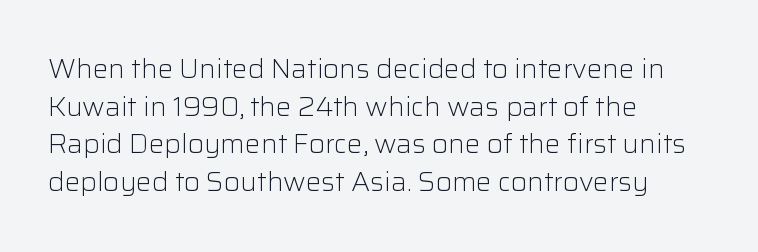
This sample is left-justified, so line endings fall wherever the words run out. Short note: letters normally spaced. These lines were composed using upright roman letters. Nothing heavy about these letters — not bold at all. The glyphs are unaccompanied by any horizontal stroke below them. Quick note: interline space is typical.
